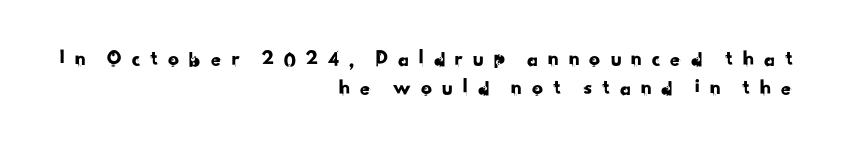
The image shows 22 px text type; set right-aligned, normal line spacing (1.34x), unusually wide letter spacing (+0.38 em), not underlined.
